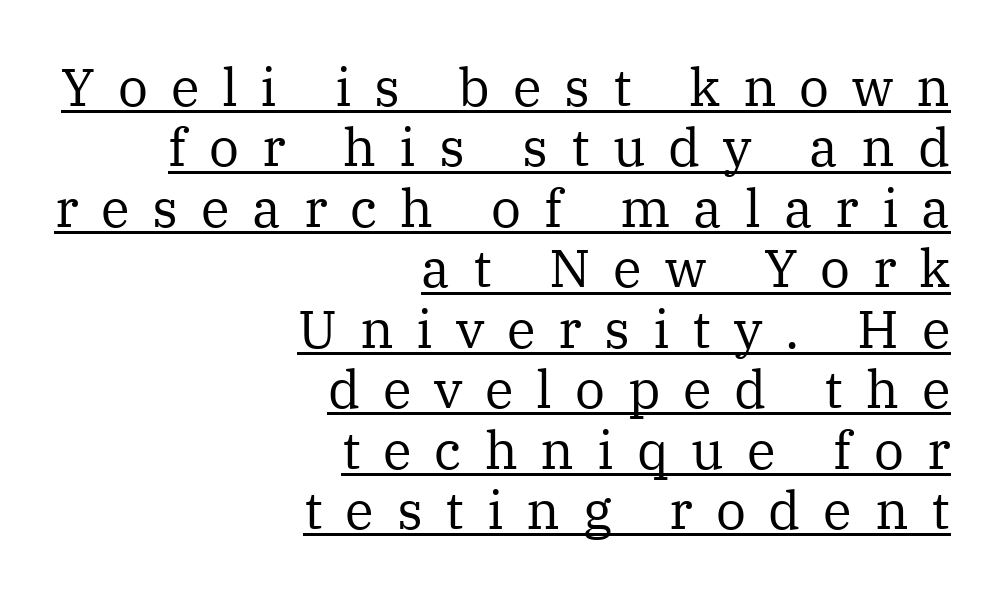
The image shows 53 px regular-weight serif type, upright; set right-aligned, tight line spacing (1.14x), unusually wide letter spacing (+0.43 em), underlined; medium stroke contrast and a medium x-height.
